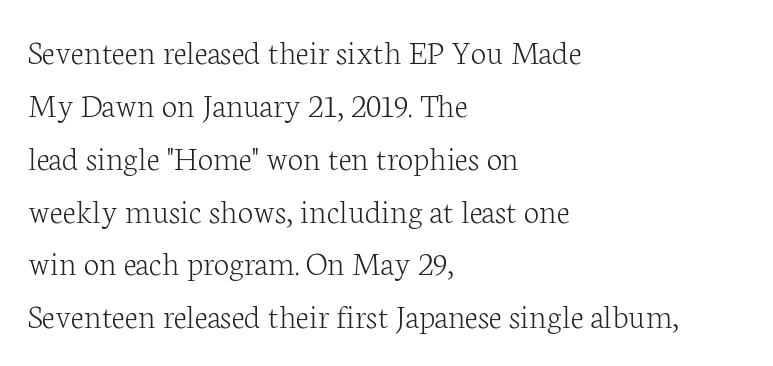
The image shows 35 px light serif type, upright; set left-aligned, normal line spacing (1.51x), normal letter spacing, not underlined; low stroke contrast and a medium x-height.
